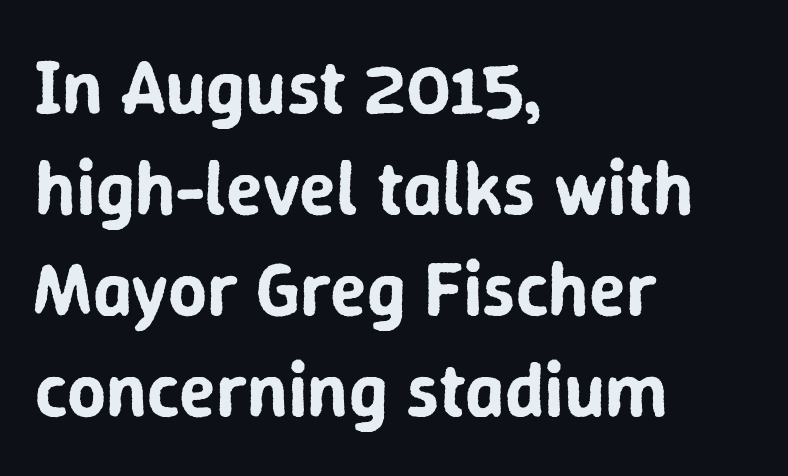
The image shows 76 px sans-serif type, upright; set left-aligned, normal line spacing (1.33x), normal letter spacing, not underlined; low stroke contrast and a medium x-height.
